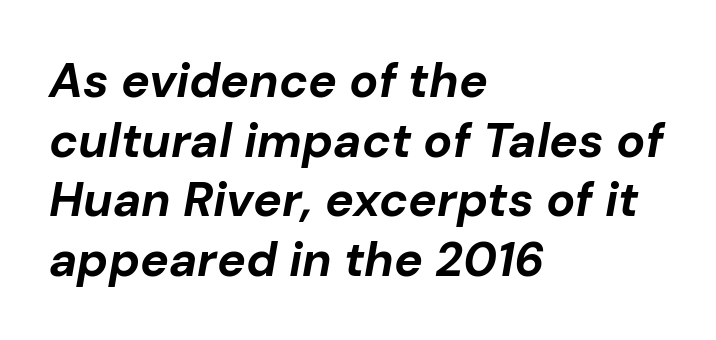
Q: Is the text bold? A: Yes.
Q: Is the text italic (slanted)? A: Yes, it leans right by about 10 degrees.
Q: Is the text underlined? A: No.
Q: How is the paragraph aligned? A: Left-aligned.
Q: Is the spacing between letters normal or unusually wide? A: Normal.
Q: Width (condensed, normal, or wide)? A: Normal.
Q: Stroke contrast? A: Low.
Q: x-height? A: Medium.
Q: Monospaced? A: No.
